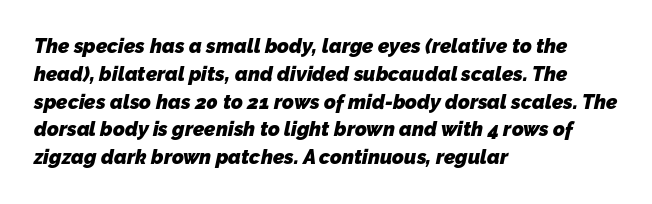
Q: Is the text bold? A: Yes.
Q: Is the text underlined? A: No.
Q: How is the paragraph aligned? A: Left-aligned.
Q: Is the spacing between letters normal or unusually wide? A: Normal.
Q: Is the spacing between lines tight, normal or loose? A: Normal.
